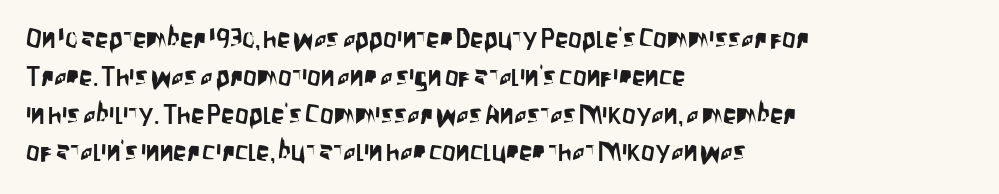
The ragged edge is on the right, which tells us the setting is flush left. Underline: absent. Does the leading feel generous? No, just average. The type is set solid horizontally, with unmodified tracking.
